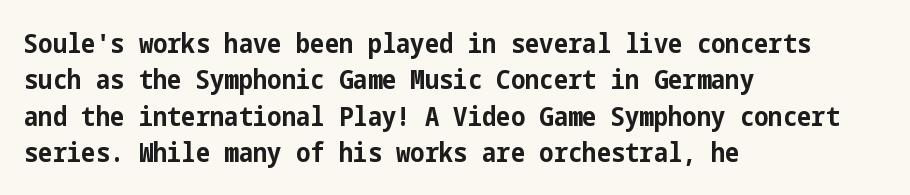
The image shows 27 px bold type, upright; set left-aligned, normal line spacing (1.35x), normal letter spacing, not underlined.
